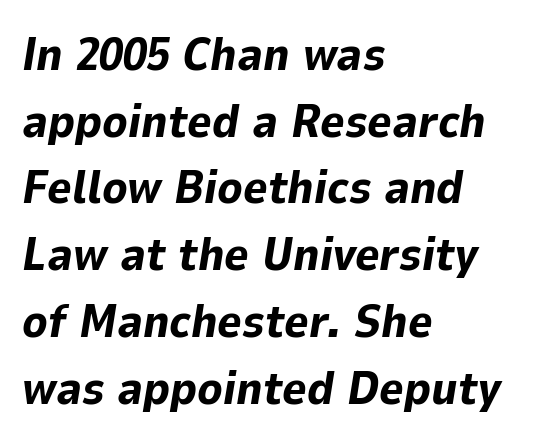
{"italic": "yes", "lean": "right", "slant_degrees": 9, "bold": "yes", "weight": "bold", "width": "normal", "stroke_contrast": "low", "x_height": "medium", "monospaced": "no", "underline": "no", "align": "left", "line_spacing": "normal", "line_spacing_ratio": 1.42, "letter_spacing": "normal", "letter_spacing_em": 0.0, "glyph_px": 47}
